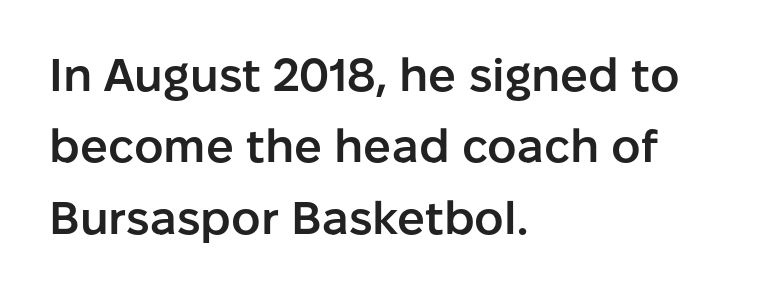
The image shows 46 px semibold sans-serif type, upright; set left-aligned, normal line spacing (1.55x), normal letter spacing, not underlined; low stroke contrast and a medium x-height.
